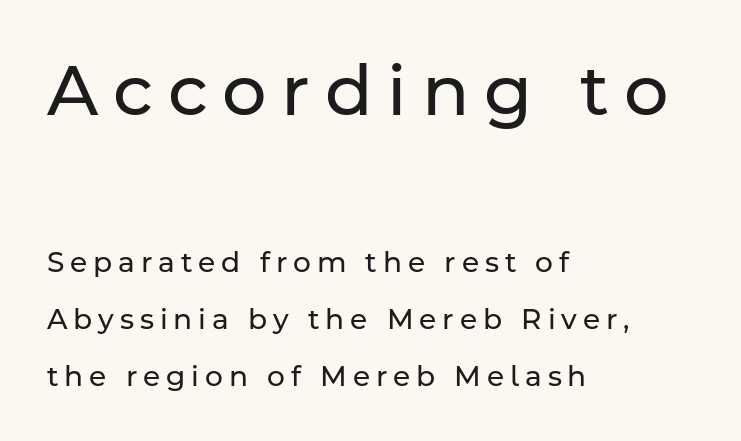
Q: Is the text bold? A: No.
Q: Is the text italic (slanted)? A: No, it is upright.
Q: Is the typeface a serif or a sans-serif typeface? A: Sans-serif.
Q: Is the text underlined? A: No.
Q: How is the paragraph aligned? A: Left-aligned.
Q: Is the spacing between letters normal or unusually wide? A: Unusually wide.
Q: Is the spacing between lines tight, normal or loose? A: Loose.
Q: Which block of text is set in a larger size, the first (top) or the second (bottom)? A: The first (top) one.
Q: Width (condensed, normal, or wide)? A: Normal.
Q: Stroke contrast? A: Low.
Q: x-height? A: Medium.
Q: Monospaced? A: No.
